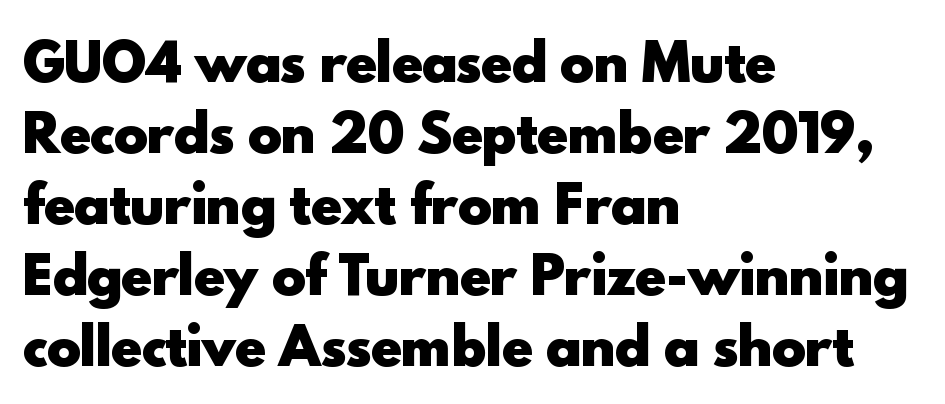
{"serif": "no", "italic": "no", "bold": "yes", "weight": "heavy", "width": "normal", "x_height": "small", "monospaced": "no", "underline": "no", "align": "left", "line_spacing": "normal", "line_spacing_ratio": 1.39, "letter_spacing": "normal", "letter_spacing_em": 0.0, "glyph_px": 51}
